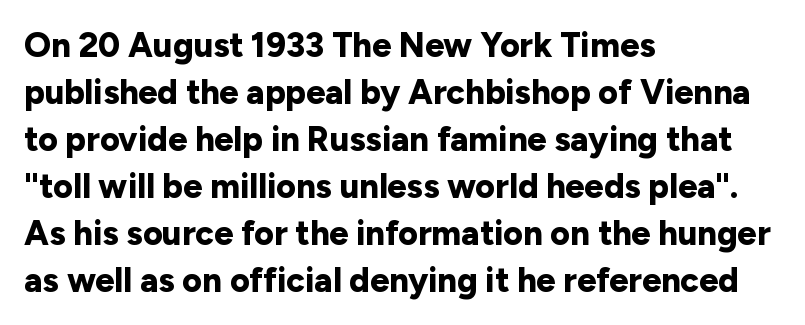
The image shows 34 px bold sans-serif type, upright; set left-aligned, normal line spacing (1.38x), normal letter spacing, not underlined; low stroke contrast and a medium x-height.
